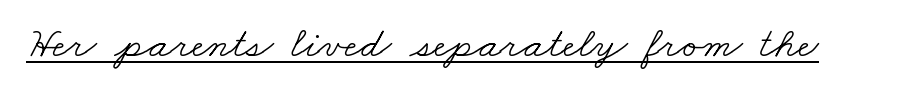
The image shows 44 px light, wide serif type; set normal letter spacing, underlined; low stroke contrast and a small x-height.
